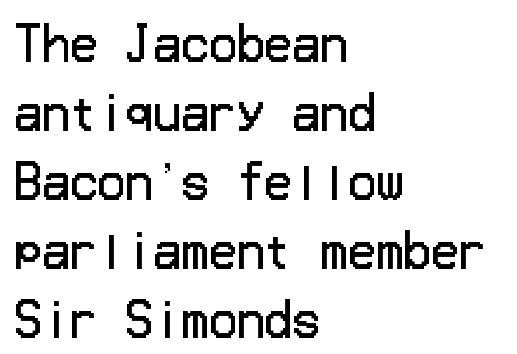
The image shows 46 px regular-weight sans-serif type, upright; set left-aligned, normal line spacing (1.5x), normal letter spacing, not underlined; low stroke contrast and a medium x-height.
